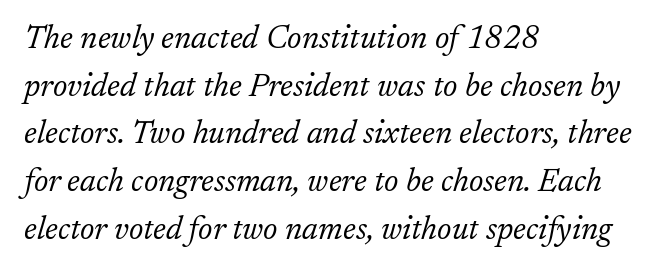
Looking at the ascenders, they clearly lean. The glyphs are unaccompanied by any horizontal stroke below them. The rendering uses natural spacing where letterforms have individual widths. Which margin do the lines hug? The left one — the right edge is uneven. Observe the ordinary spacing: letters are neighbours, not strangers. If you measured baseline to baseline, you'd find a middling distance.
